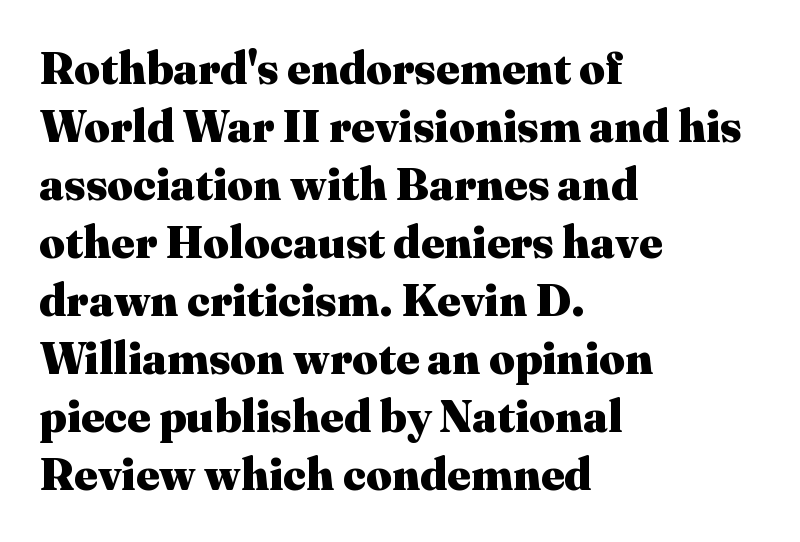
The image shows 45 px heavy serif type, upright; set left-aligned, normal line spacing (1.29x), normal letter spacing, not underlined; medium stroke contrast and a medium x-height.
